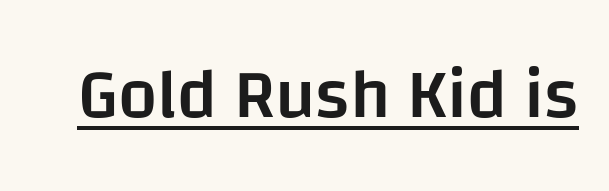
Italic: no, the glyphs are upright roman. These words are printed semibold, heavier than regular yet not bold. Note the varied advance widths — an 'i' is clearly narrower than an 'm'. Glyph-to-glyph distance matches everyday printed text. The face used here appears with an underline applied.
